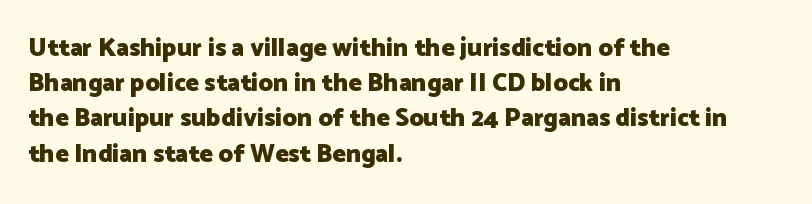
Here the glyphs are tracked normally, forming tight word shapes. Posture: upright roman. Plain, unruled lines of type. Leading matches the norm, producing a regular column.
